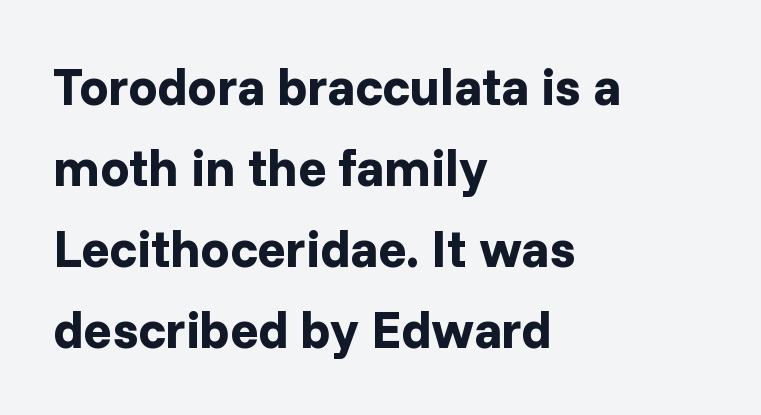
The image shows 52 px bold sans-serif type, upright; set left-aligned, normal line spacing (1.56x), normal letter spacing, not underlined; low stroke contrast and a medium x-height.
